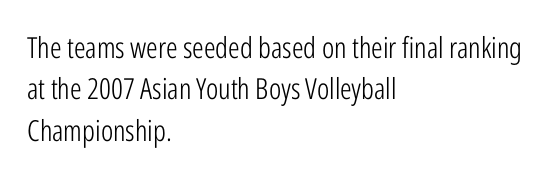
{"serif": "no", "italic": "no", "bold": "no", "weight": "light", "width": "condensed", "stroke_contrast": "low", "x_height": "medium", "monospaced": "no", "underline": "no", "align": "left", "line_spacing": "normal", "line_spacing_ratio": 1.43, "letter_spacing": "normal", "letter_spacing_em": 0.0, "glyph_px": 29}
